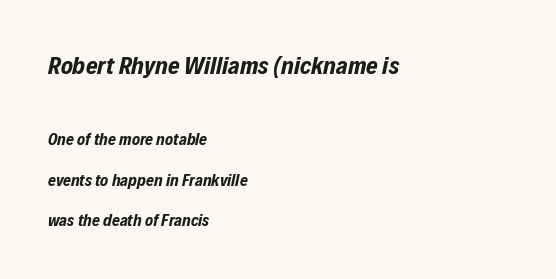
The letters in the upper block stand taller than those in the block below. Every letter is thick-stroked: bold, no question. The compositor pushed each line to the left boundary. What stands out about the letter spacing? Nothing — it is the standard amount. How would I describe the line gaps? Wide and relaxed. This sample uses an oblique cut, with every glyph tilted off the vertical.
